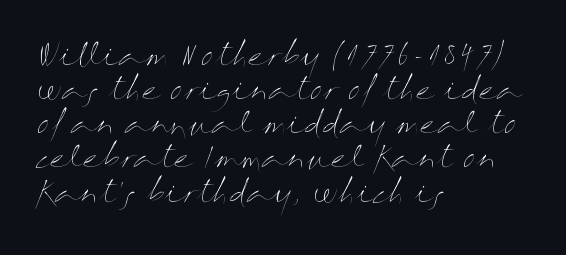
Underlining? Definitely not there. These glyphs show unthickened strokes, regular width or finer. Do the characters align in a grid? No, the font is proportional. This rendering uses left alignment, leaving the right contour irregular. Characters follow at the spacing the type designer built in.
